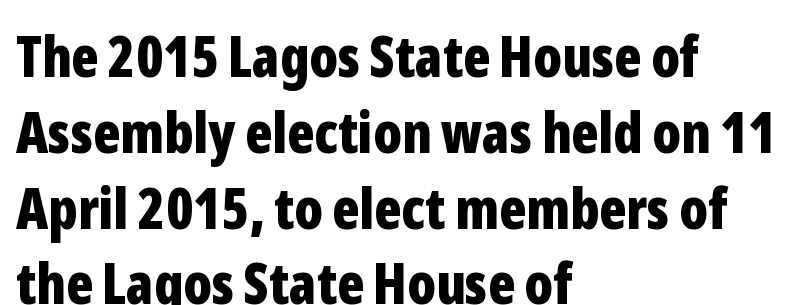
Q: Is the text bold? A: Yes.
Q: Is the text italic (slanted)? A: No, it is upright.
Q: Is the typeface a serif or a sans-serif typeface? A: Sans-serif.
Q: Is the text underlined? A: No.
Q: How is the paragraph aligned? A: Left-aligned.
Q: Is the spacing between letters normal or unusually wide? A: Normal.
Q: Is the spacing between lines tight, normal or loose? A: Normal.
Q: Width (condensed, normal, or wide)? A: Condensed.
Q: Stroke contrast? A: Low.
Q: x-height? A: Medium.
Q: Monospaced? A: No.
